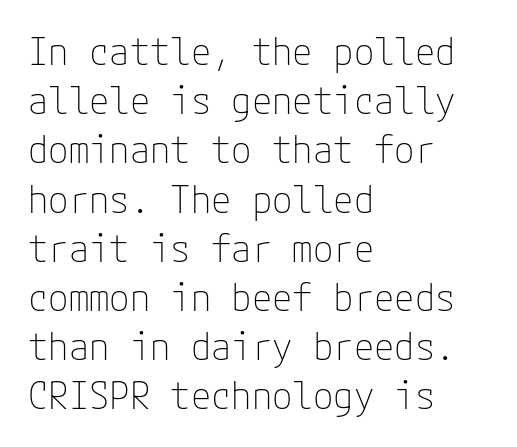
The image shows 37 px thin sans-serif type, upright; set left-aligned, normal line spacing (1.33x), normal letter spacing, not underlined; low stroke contrast and a medium x-height.
